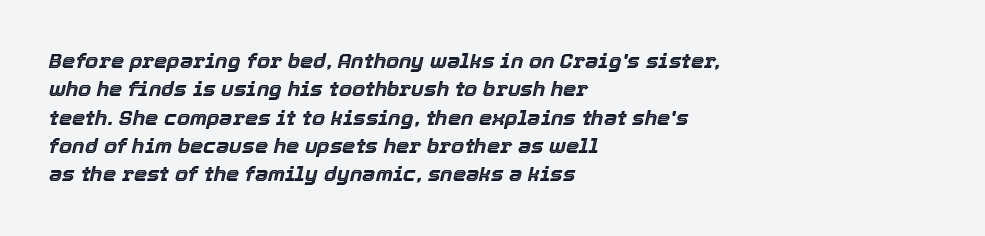
Q: Is the text italic (slanted)? A: Yes, it leans right by about 12 degrees.
Q: Is the text underlined? A: No.
Q: How is the paragraph aligned? A: Left-aligned.
Q: Is the spacing between letters normal or unusually wide? A: Normal.
Q: Is the spacing between lines tight, normal or loose? A: Normal.
